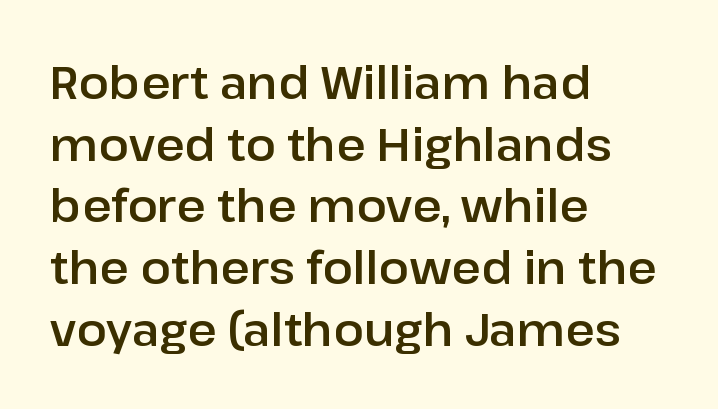
Q: Is the text italic (slanted)? A: No, it is upright.
Q: Is the typeface a serif or a sans-serif typeface? A: Sans-serif.
Q: Is the text underlined? A: No.
Q: How is the paragraph aligned? A: Left-aligned.
Q: Is the spacing between letters normal or unusually wide? A: Normal.
Q: Is the spacing between lines tight, normal or loose? A: Normal.
Q: Width (condensed, normal, or wide)? A: Normal.
Q: Stroke contrast? A: Low.
Q: x-height? A: Medium.
Q: Monospaced? A: No.
